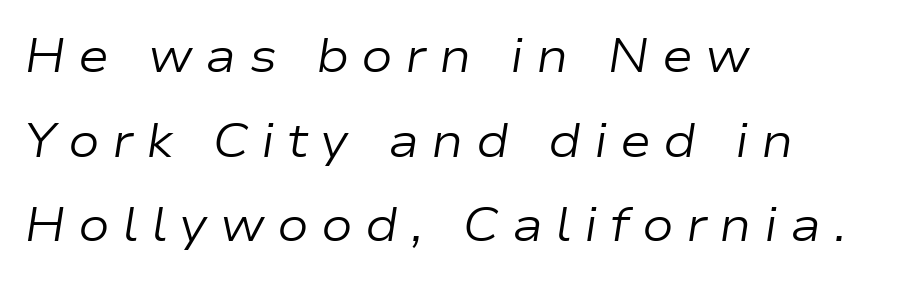
{"italic": "yes", "lean": "right", "slant_degrees": 9, "bold": "no", "weight": "regular", "width": "wide", "stroke_contrast": "low", "x_height": "medium", "monospaced": "no", "underline": "no", "align": "left", "line_spacing_ratio": 1.8, "letter_spacing": "wide", "letter_spacing_em": 0.26, "glyph_px": 47}
